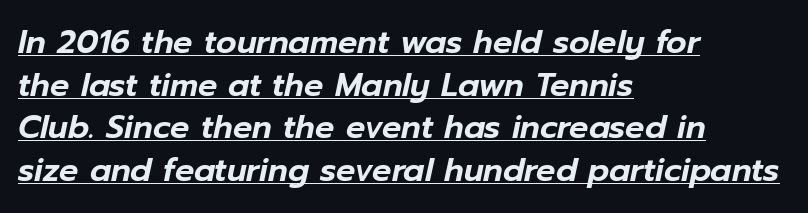
Observe the lean: these are italic letterforms. Think of a printed novel: that variable character pitch is what you see here. One glance says typical: line gaps are just what's usual. In designer terms, the underline attribute is active on this setting. The passage shown has conventional tracking throughout.
